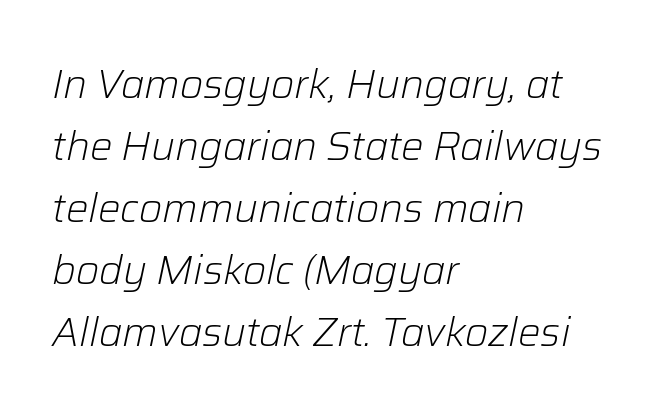
{"italic": "yes", "lean": "right", "slant_degrees": 12, "bold": "no", "weight": "light", "width": "normal", "stroke_contrast": "low", "x_height": "medium", "monospaced": "no", "underline": "no", "align": "left", "line_spacing": "normal", "line_spacing_ratio": 1.55, "letter_spacing": "normal", "letter_spacing_em": 0.0, "glyph_px": 40}
